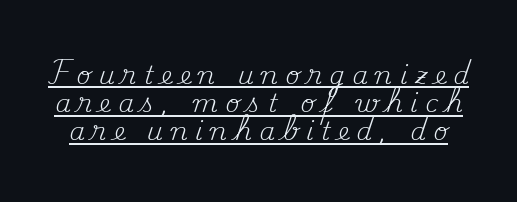
Q: Is the text bold? A: No.
Q: Is the text italic (slanted)? A: Yes.
Q: Is the text underlined? A: Yes.
Q: Is the spacing between letters normal or unusually wide? A: Unusually wide.
Q: Is the spacing between lines tight, normal or loose? A: Tight.
